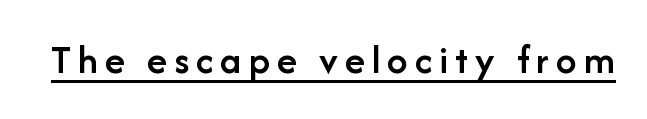
The image shows 41 px semibold sans-serif type, upright; set underlined; low stroke contrast and a medium x-height.
